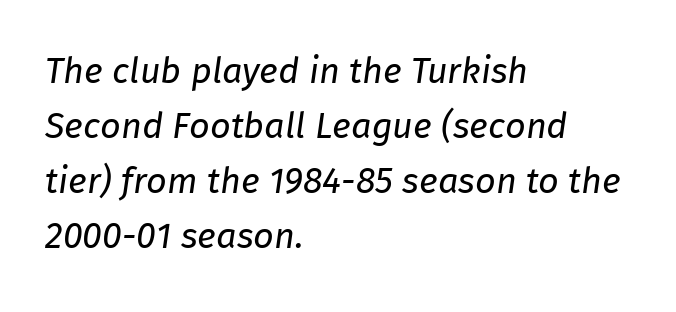
The image shows 36 px regular-weight type, italic (leaning right); set left-aligned, normal line spacing (1.53x), normal letter spacing, not underlined; low stroke contrast and a medium x-height.
